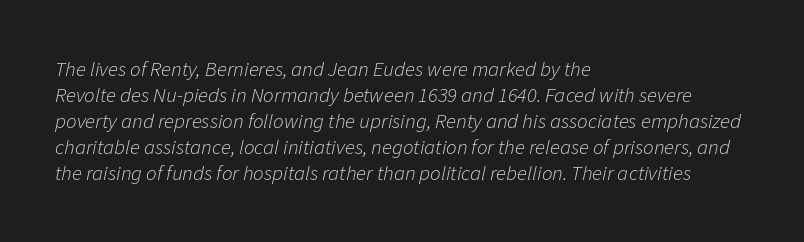
{"italic": "yes", "lean": "right", "slant_degrees": 11, "bold": "no", "underline": "no", "align": "left", "line_spacing_ratio": 1.24, "letter_spacing": "normal", "letter_spacing_em": 0.0, "glyph_px": 21}
